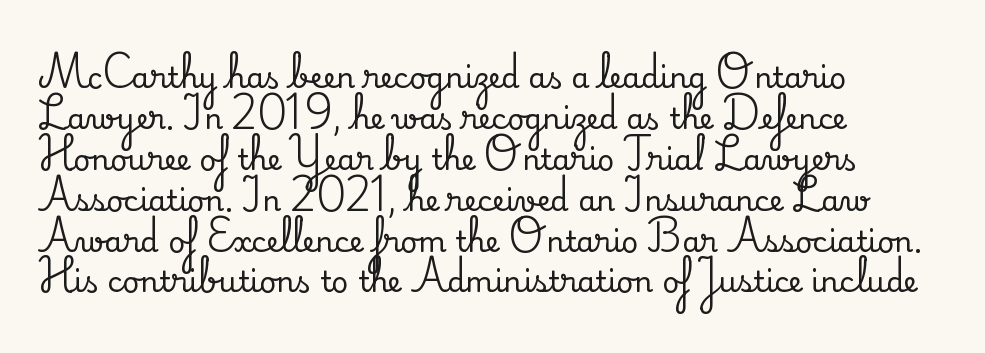
The image shows 29 px serif type, upright; set left-aligned, normal line spacing (1.41x), normal letter spacing, not underlined; medium stroke contrast and a small x-height.
